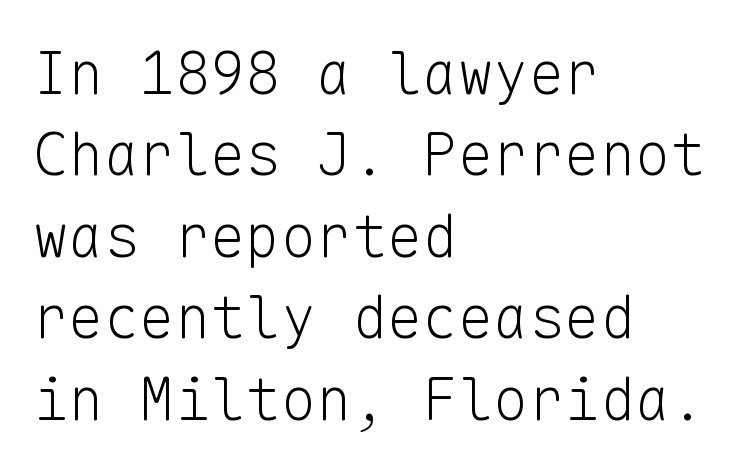
The passage shown has conventional tracking throughout. Regular leading. Monospaced: the letters line up in strict vertical columns. The passage shown is not underscored anywhere. A quiet, ordinary-to-light weight characterises the typeface. The typesetter chose a ragged-right arrangement here.
